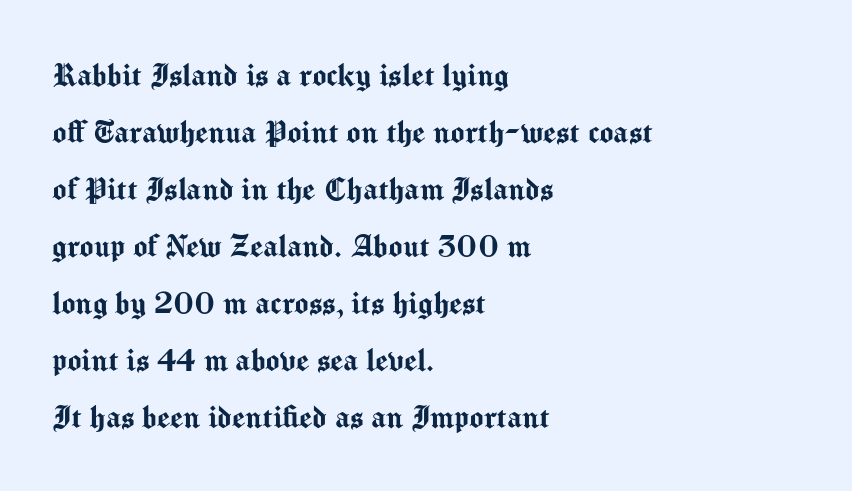
{"serif": "no", "italic": "no", "width": "normal", "stroke_contrast": "medium", "x_height": "medium", "monospaced": "no", "underline": "no", "align": "left", "line_spacing": "normal", "line_spacing_ratio": 1.54, "letter_spacing": "normal", "letter_spacing_em": 0.0, "glyph_px": 37}
